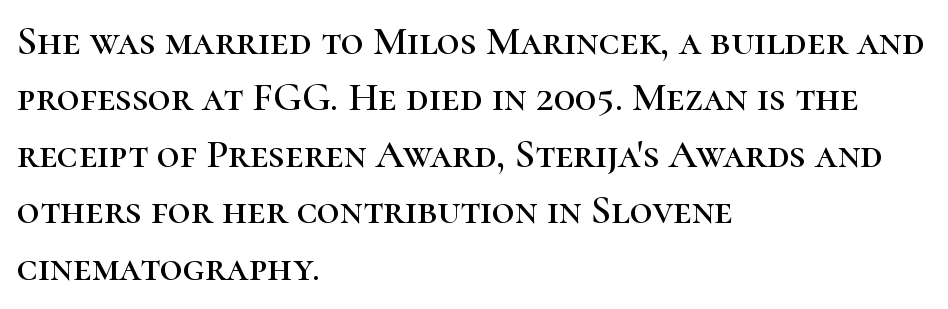
A typesetter would call this proportional, since set widths differ per character. Honestly, the letter spacing is just normal — you wouldn't notice it. Unlike a clean sans, this face finishes its strokes with serifs. Line spacing here is normal.
